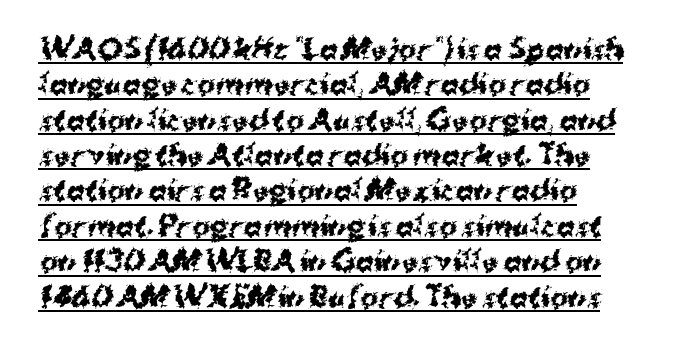
The image shows 27 px bold type; set left-aligned, normal line spacing (1.31x), normal letter spacing, underlined.
